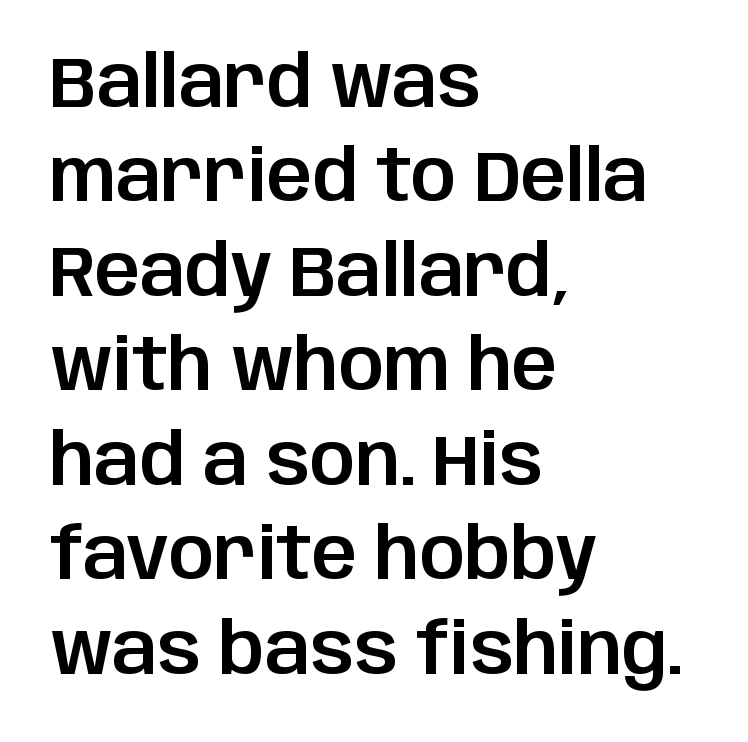
Q: Is the text italic (slanted)? A: No, it is upright.
Q: Is the typeface a serif or a sans-serif typeface? A: Sans-serif.
Q: Is the text underlined? A: No.
Q: How is the paragraph aligned? A: Left-aligned.
Q: Is the spacing between letters normal or unusually wide? A: Normal.
Q: Is the spacing between lines tight, normal or loose? A: Normal.
Q: Width (condensed, normal, or wide)? A: Normal.
Q: Stroke contrast? A: Low.
Q: x-height? A: Large.
Q: Monospaced? A: No.
